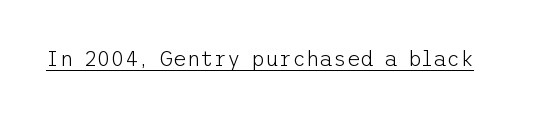
{"italic": "no", "bold": "no", "underline": "yes", "letter_spacing": "normal", "letter_spacing_em": 0.0, "glyph_px": 21}
